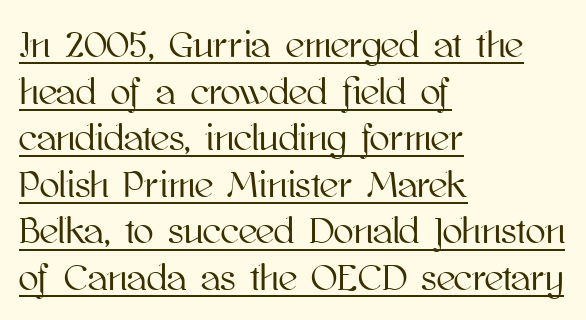
The image shows 37 px text type, upright; set left-aligned, normal line spacing (1.26x), normal letter spacing, underlined; high stroke contrast and a medium x-height.
